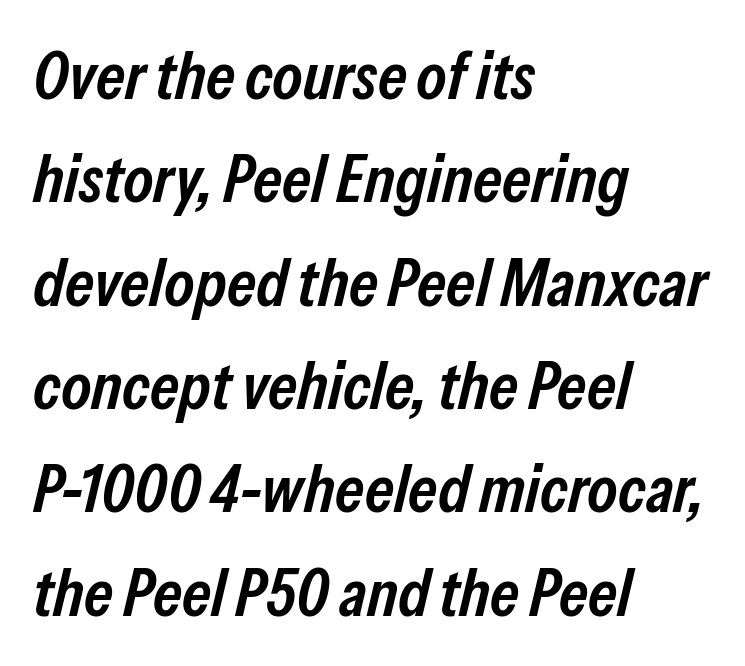
This sample uses an oblique cut, with every glyph tilted off the vertical. Moderately thickened strokes mark this as semibold type. The compositor pushed each line to the left boundary. Plain, unruled lines of type.
